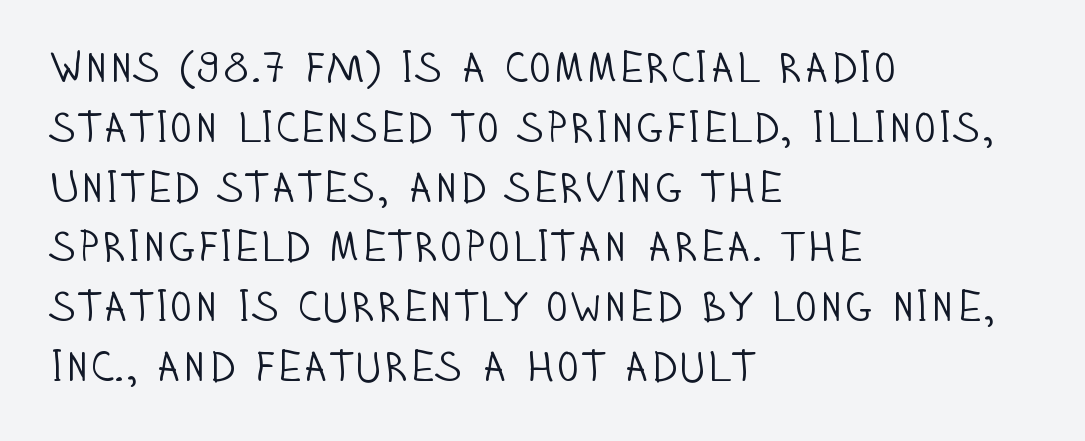
Q: Is the text bold? A: No.
Q: Is the text italic (slanted)? A: No, it is upright.
Q: Is the typeface a serif or a sans-serif typeface? A: Sans-serif.
Q: Is the text underlined? A: No.
Q: How is the paragraph aligned? A: Left-aligned.
Q: Is the spacing between letters normal or unusually wide? A: Normal.
Q: Is the spacing between lines tight, normal or loose? A: Normal.
Q: Width (condensed, normal, or wide)? A: Condensed.
Q: Stroke contrast? A: Low.
Q: x-height? A: Large.
Q: Monospaced? A: No.
